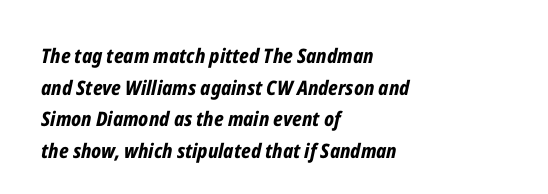
Heavy, bold letterforms. Compared with a centered layout, this one pins lines to the left instead. Spacing between characters is what you'd get straight out of the box. If you drew a line through each stem, it would be angled. Does the leading feel generous? No, just average.
